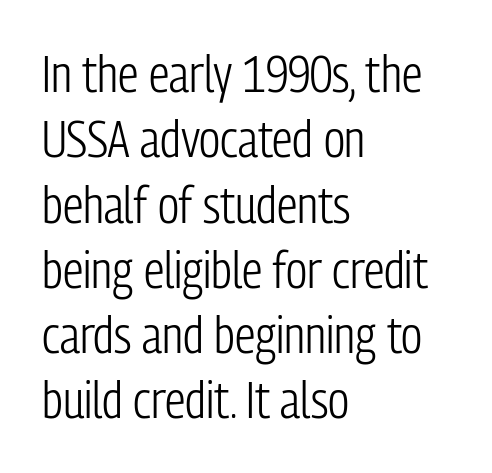
Q: Is the text bold? A: No.
Q: Is the text italic (slanted)? A: No, it is upright.
Q: Is the typeface a serif or a sans-serif typeface? A: Sans-serif.
Q: Is the text underlined? A: No.
Q: How is the paragraph aligned? A: Left-aligned.
Q: Is the spacing between letters normal or unusually wide? A: Normal.
Q: Is the spacing between lines tight, normal or loose? A: Normal.
Q: Width (condensed, normal, or wide)? A: Condensed.
Q: Stroke contrast? A: Low.
Q: x-height? A: Medium.
Q: Monospaced? A: No.
